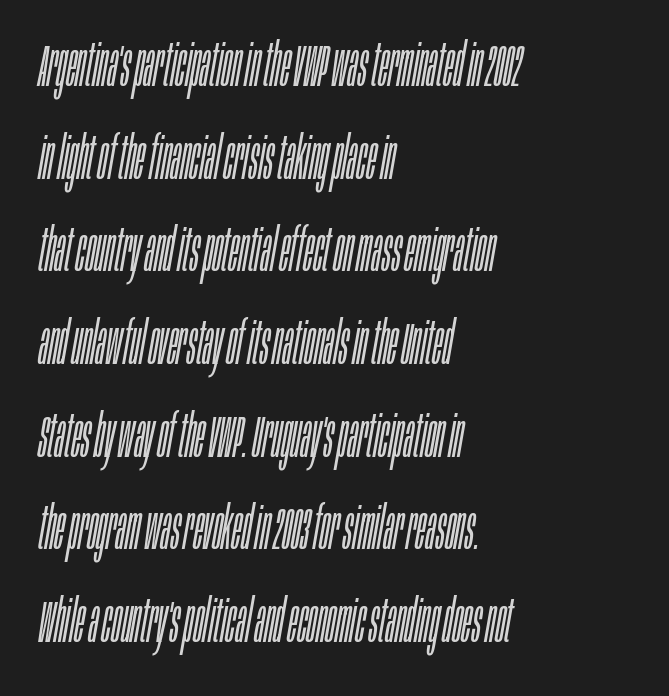
Q: Is the text bold? A: No.
Q: Is the text italic (slanted)? A: Yes, it leans right by about 10 degrees.
Q: Is the text underlined? A: No.
Q: How is the paragraph aligned? A: Left-aligned.
Q: Is the spacing between letters normal or unusually wide? A: Normal.
Q: Is the spacing between lines tight, normal or loose? A: Normal.
Q: Width (condensed, normal, or wide)? A: Condensed.
Q: Stroke contrast? A: Low.
Q: x-height? A: Large.
Q: Monospaced? A: No.
